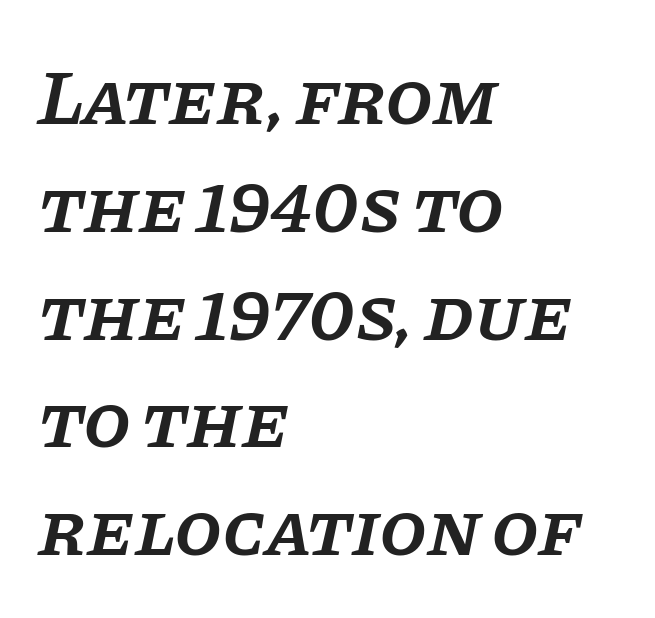
Q: Is the text bold? A: Semi-bold.
Q: Is the text italic (slanted)? A: Yes, it leans right by about 11 degrees.
Q: Is the typeface a serif or a sans-serif typeface? A: Serif.
Q: Is the text underlined? A: No.
Q: How is the paragraph aligned? A: Left-aligned.
Q: Is the spacing between letters normal or unusually wide? A: Normal.
Q: Is the spacing between lines tight, normal or loose? A: Normal.
Q: Width (condensed, normal, or wide)? A: Normal.
Q: Stroke contrast? A: Low.
Q: x-height? A: Large.
Q: Monospaced? A: No.
